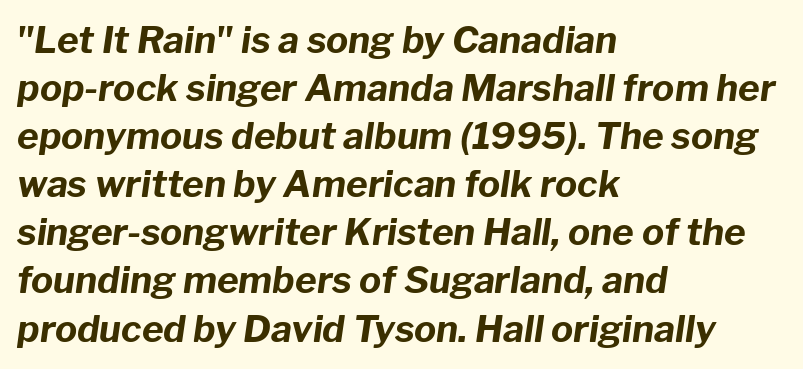
The image shows 37 px bold type, italic (leaning right); set left-aligned, normal line spacing (1.3x), normal letter spacing, not underlined; low stroke contrast and a medium x-height.
